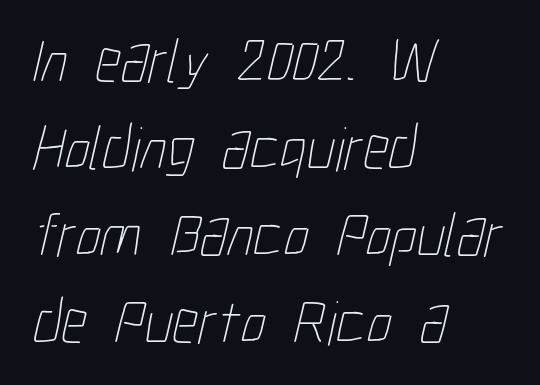
All the whitespace from short lines collects on the right. Note the varied advance widths — an 'i' is clearly narrower than an 'm'. Think standard paragraph weight, or any step lighter than that. The space between consecutive lines is moderate. Characters follow at the spacing the type designer built in. Beneath every word, the page is bare.
